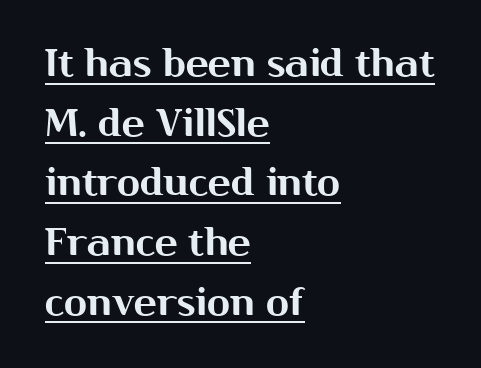
Do the characters align in a grid? No, the font is proportional. Horizontal bands of white between lines are of average thickness. Every character sits straight up, as roman type does. The rendered words wear a rule along their underside.
